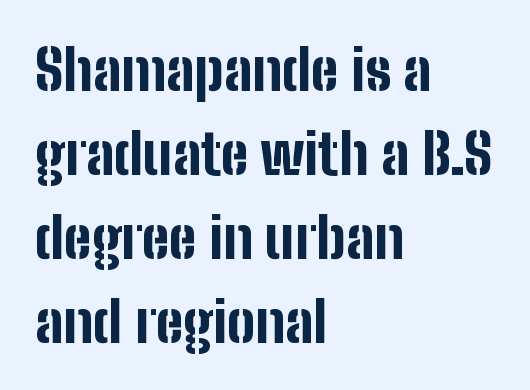
Here the glyphs are tracked normally, forming tight word shapes. Italic: no, the glyphs are upright roman. The line-height multiplier appears to be the usual default. Observe the absence of serifs on each vertical stroke in this sample.
